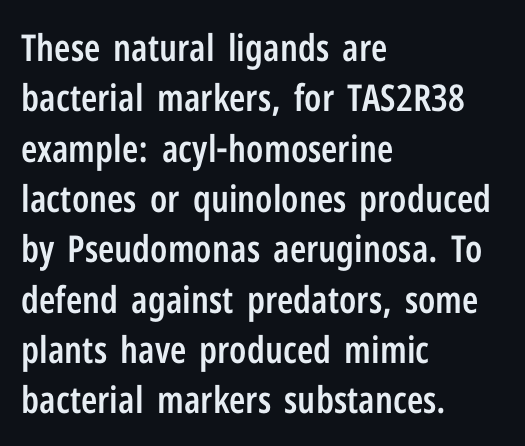
Glyph-to-glyph distance matches everyday printed text. Horizontally, the lines are justified to the leading edge only. How heavy is the stroke? Medium-heavy — a semibold, shy of bold. Posture: straight, roman, zero tilt. This sample uses a sans-serif face.
